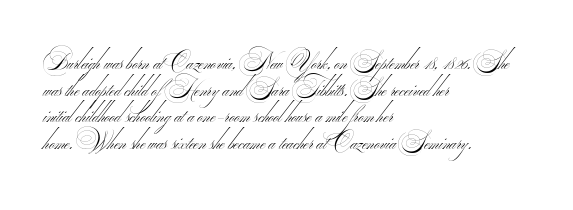
{"bold": "no", "underline": "no", "align": "left", "line_spacing_ratio": 1.21, "letter_spacing": "normal", "letter_spacing_em": 0.0, "glyph_px": 22}
